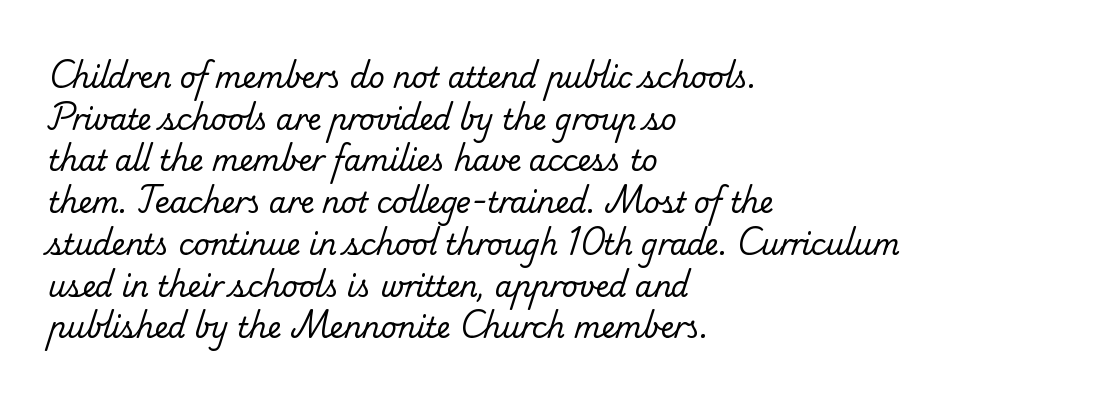
{"serif": "yes", "bold": "no", "weight": "regular", "width": "normal", "stroke_contrast": "low", "x_height": "small", "monospaced": "no", "underline": "no", "align": "left", "line_spacing": "normal", "line_spacing_ratio": 1.49, "letter_spacing": "normal", "letter_spacing_em": 0.0, "glyph_px": 28}
